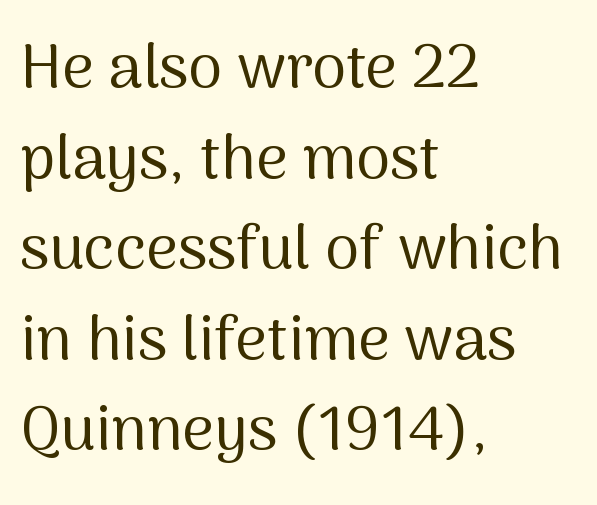
A typesetter would call this zero additional tracking. The designer left line spacing at the default. The font sits on the lighter half of the weight spectrum, regular included. Unmarked baselines from the first word to the last. Do the letters lean? They stand straight. Here the designer chose a conventional face with non-uniform glyph widths.
